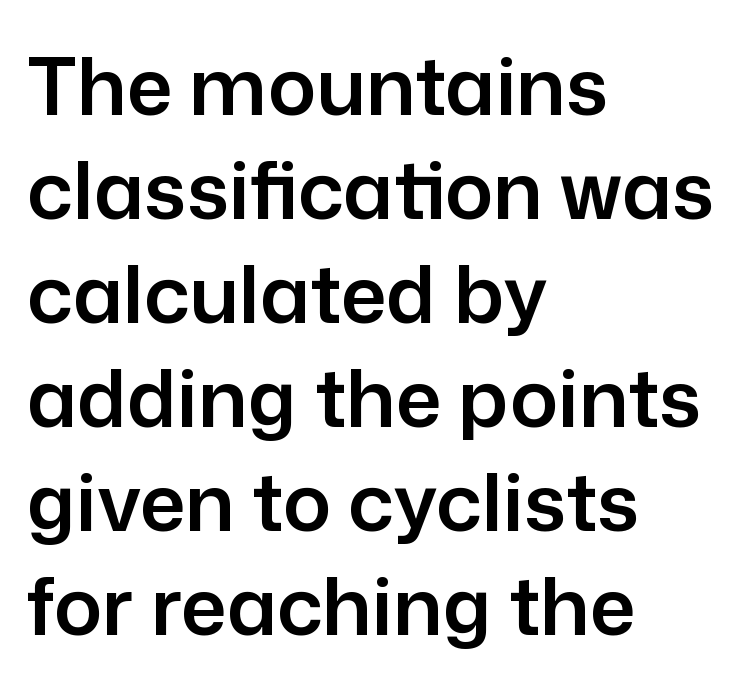
{"serif": "no", "italic": "no", "width": "normal", "stroke_contrast": "low", "x_height": "medium", "monospaced": "no", "underline": "no", "align": "left", "line_spacing": "normal", "line_spacing_ratio": 1.3, "letter_spacing": "normal", "letter_spacing_em": 0.0, "glyph_px": 80}
